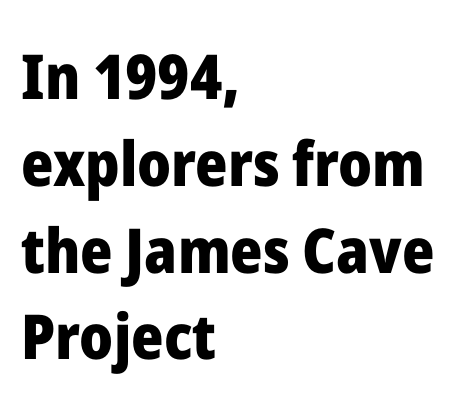
Default kerning and tracking; the words read as compact shapes. Regular leading. Note the varied advance widths — an 'i' is clearly narrower than an 'm'. Any mark beneath the type? The region is blank. Typographic density is high because the face is bold.
